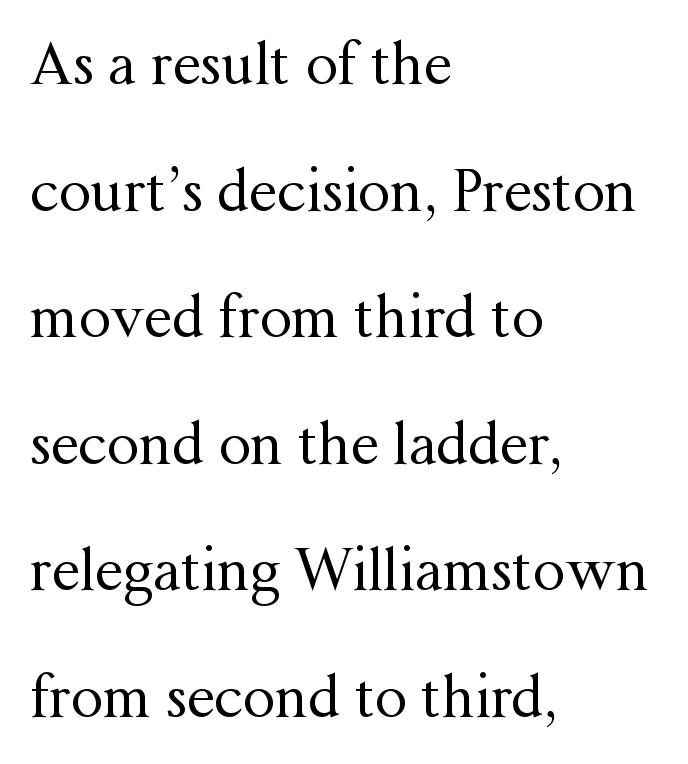
Unlike a clean sans, this face finishes its strokes with serifs. Tracking value appears to be zero — textbook default spacing. Underline: absent. The cut favours lightness, reaching ordinary text weight at its darkest. Unlike italic type, these characters show no tilt at all. Spacing verdict: proportional, widths tailored to each character.
